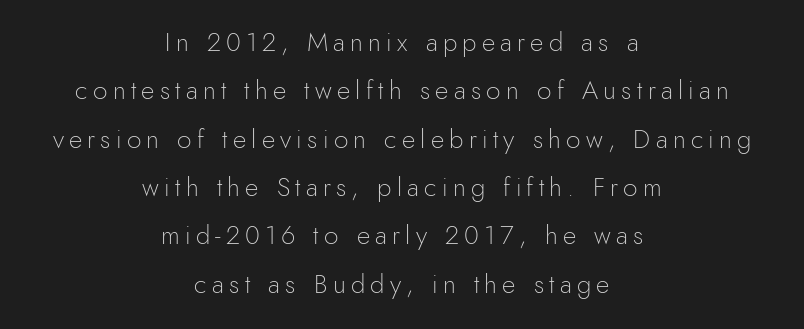
Q: Is the text bold? A: No.
Q: Is the text italic (slanted)? A: No, it is upright.
Q: Is the text underlined? A: No.
Q: How is the paragraph aligned? A: Centered.
Q: Is the spacing between letters normal or unusually wide? A: Unusually wide.
